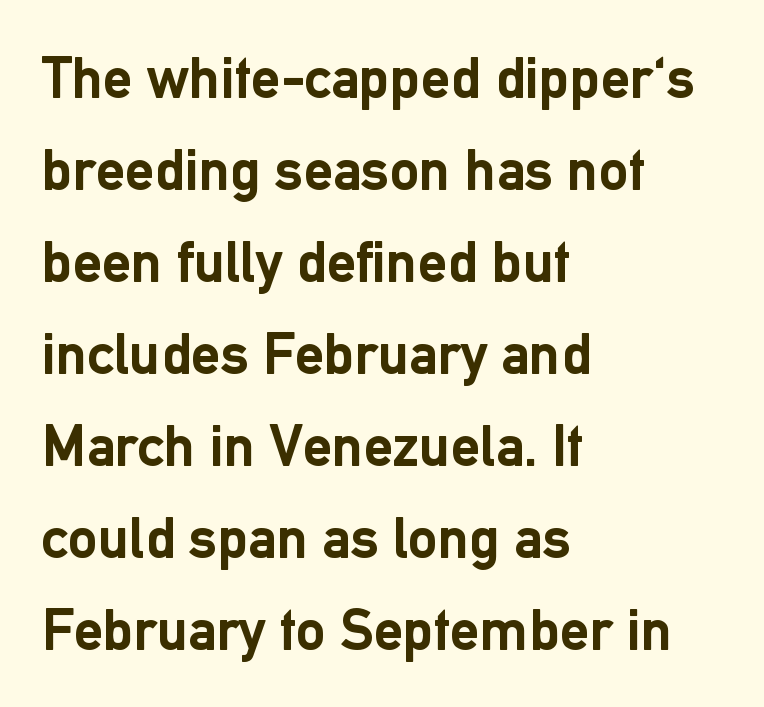
Q: Is the text bold? A: Yes.
Q: Is the text italic (slanted)? A: No, it is upright.
Q: Is the typeface a serif or a sans-serif typeface? A: Sans-serif.
Q: Is the text underlined? A: No.
Q: How is the paragraph aligned? A: Left-aligned.
Q: Is the spacing between letters normal or unusually wide? A: Normal.
Q: Is the spacing between lines tight, normal or loose? A: Normal.
Q: Width (condensed, normal, or wide)? A: Normal.
Q: Stroke contrast? A: Low.
Q: x-height? A: Medium.
Q: Monospaced? A: No.
